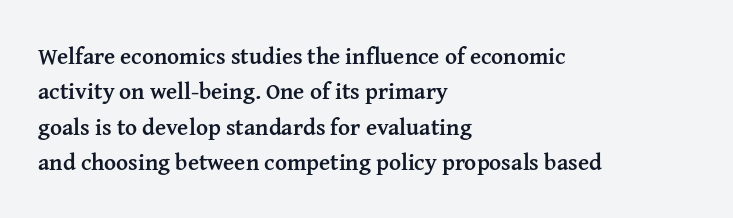
The strip under each line holds only bare page. The designer left line spacing at the default. Typeset ragged right — the left edge is the straight one. Heavy-handed strokes throughout: this text is bold.
